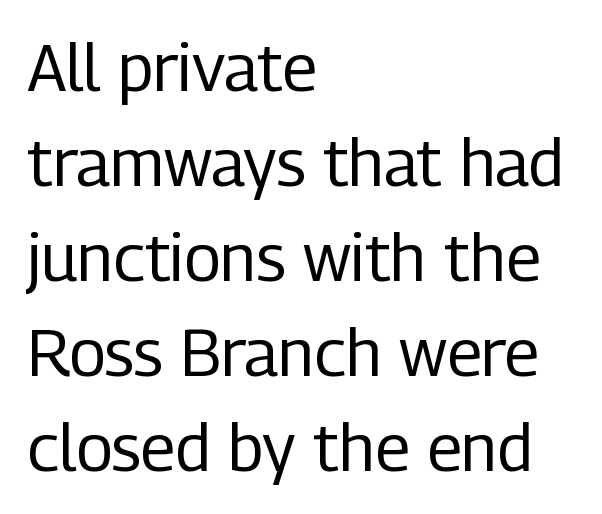
The letters advance in unequal steps, a hallmark of proportional type. Serifs: no, the terminals of the letterforms are clean. These lines were composed using upright roman letters. Where is the straight margin? On the left. This is not heavy type; no bold has been used. If you measured baseline to baseline, you'd find a middling distance.
